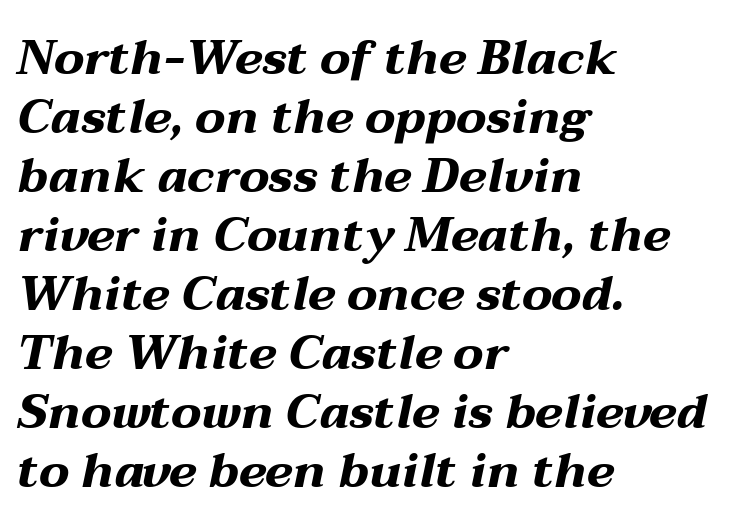
The image shows 48 px bold, wide type, italic (leaning right); set left-aligned, line spacing 1.23x, normal letter spacing, not underlined; medium stroke contrast and a medium x-height.
